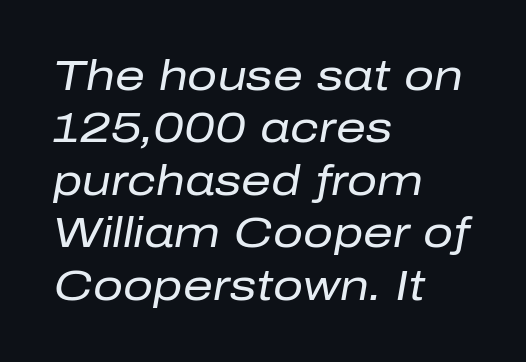
Stroke mass is kept to a normal reading level or below. The passage shown is typed in a proportional face where columns would drift. The gap between lines stays unmarked. Between one letter and the next there's only the usual sliver of space. The lines are quadded left.
